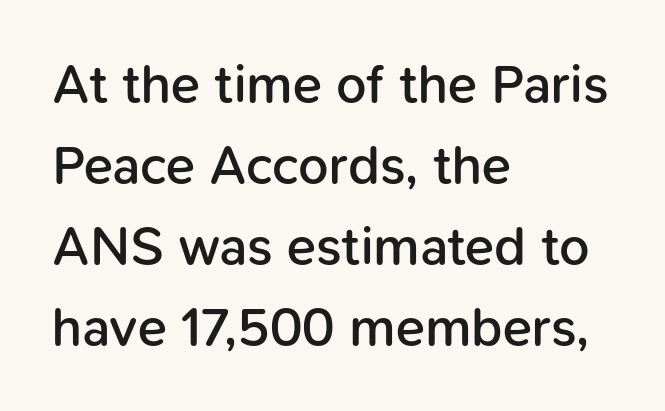
The image shows 54 px semibold sans-serif type, upright; set left-aligned, normal line spacing (1.5x), normal letter spacing, not underlined; low stroke contrast and a medium x-height.
